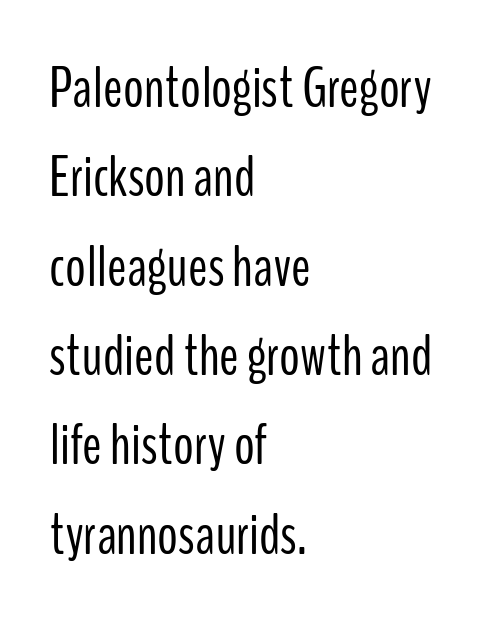
This rendering leaves character spacing at its baseline value. Weight: regular or lighter. If you measured baseline to baseline, you'd find a middling distance. The characters display no serif detailing; their extremities are plain. Underline: absent.
